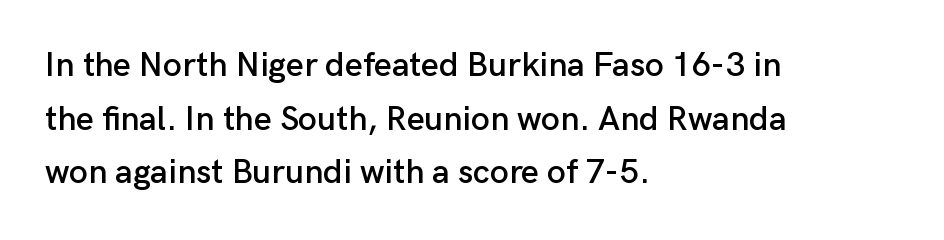
Looks like regular typesetting: each glyph gets only the width it needs. It's the straight-up-and-down kind of type. The passage shown has conventional tracking throughout. The space between consecutive lines is moderate.
